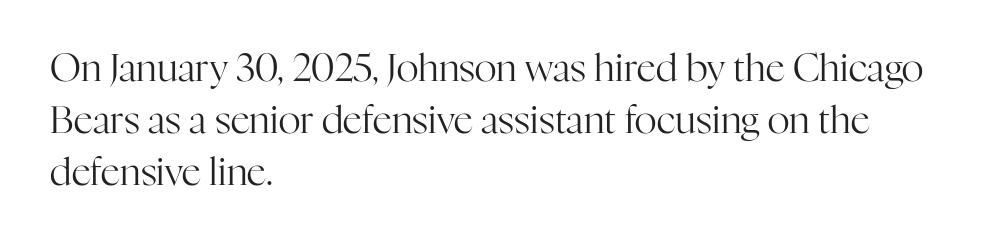
Q: Is the text bold? A: No.
Q: Is the text italic (slanted)? A: No, it is upright.
Q: Is the typeface a serif or a sans-serif typeface? A: Serif.
Q: Is the text underlined? A: No.
Q: How is the paragraph aligned? A: Left-aligned.
Q: Is the spacing between letters normal or unusually wide? A: Normal.
Q: Is the spacing between lines tight, normal or loose? A: Normal.
Q: Width (condensed, normal, or wide)? A: Normal.
Q: Stroke contrast? A: High.
Q: x-height? A: Medium.
Q: Monospaced? A: No.
